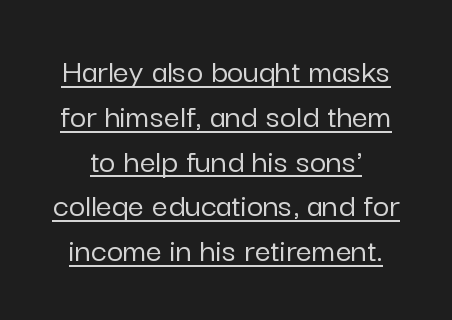
This sample uses an upright cut, with every glyph sitting square on the baseline. Regular leading. A baseline rule has been typeset under these characters. Classification — sans serif. You could not count columns in this text — the font is proportionally spaced.
